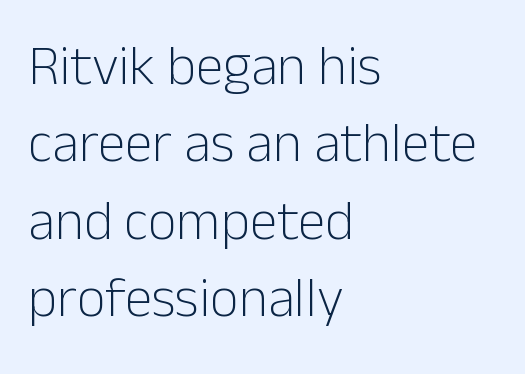
Where is the straight margin? On the left. The axis of the letterforms is exactly vertical. Is the stroke heavy? The answer is a plain regular-or-lighter. Underlining? Definitely not there.
